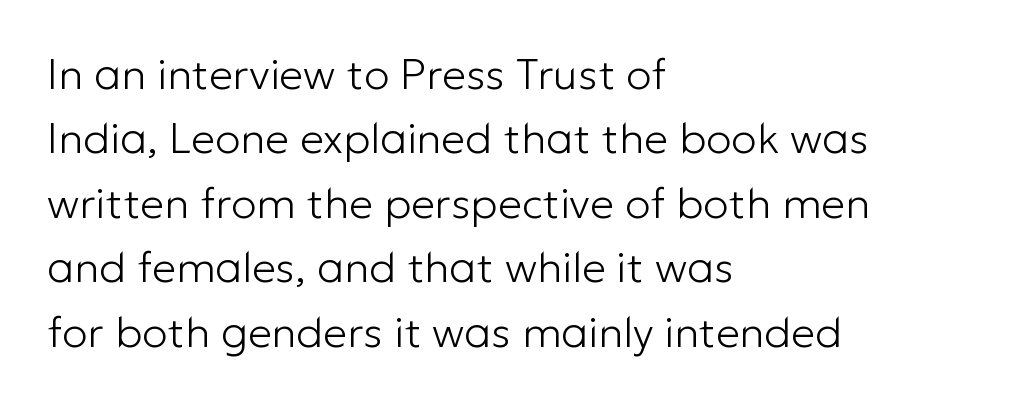
{"serif": "no", "italic": "no", "bold": "no", "weight": "light", "width": "normal", "stroke_contrast": "low", "x_height": "medium", "monospaced": "no", "underline": "no", "align": "left", "line_spacing": "normal", "line_spacing_ratio": 1.5, "letter_spacing": "normal", "letter_spacing_em": 0.0, "glyph_px": 43}
